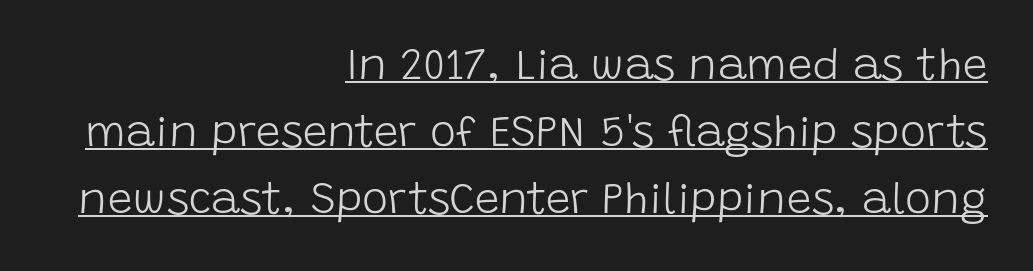
Q: Is the text bold? A: No.
Q: Is the text italic (slanted)? A: No, it is upright.
Q: Is the typeface a serif or a sans-serif typeface? A: Sans-serif.
Q: Is the text underlined? A: Yes.
Q: How is the paragraph aligned? A: Right-aligned.
Q: Is the spacing between letters normal or unusually wide? A: Normal.
Q: Is the spacing between lines tight, normal or loose? A: Normal.
Q: Width (condensed, normal, or wide)? A: Normal.
Q: Stroke contrast? A: Low.
Q: x-height? A: Large.
Q: Monospaced? A: No.
